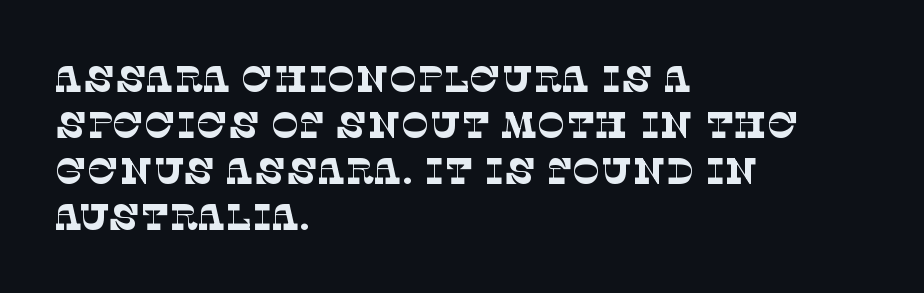
The image shows 37 px thin serif type; set left-aligned, line spacing 1.24x, normal letter spacing, not underlined; low stroke contrast and a large x-height.
